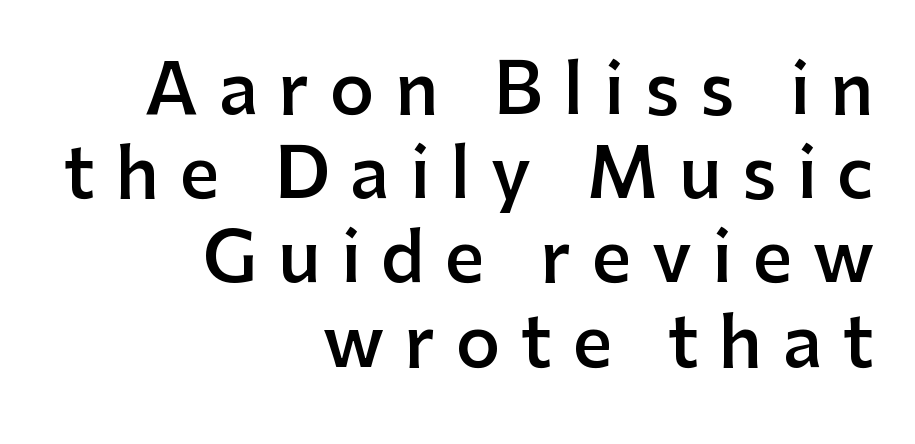
{"serif": "no", "italic": "no", "bold": "semi", "weight": "semibold", "width": "normal", "stroke_contrast": "low", "x_height": "medium", "monospaced": "no", "underline": "no", "align": "right", "line_spacing_ratio": 1.22, "letter_spacing": "wide", "letter_spacing_em": 0.3, "glyph_px": 69}
